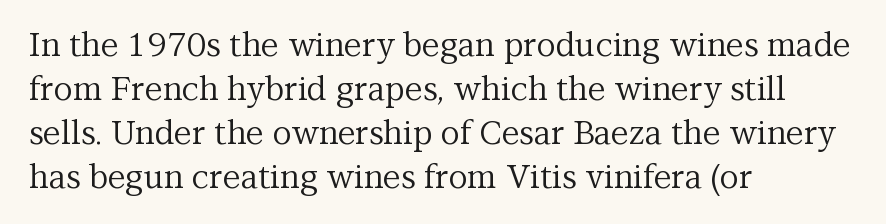
Designer's note — italics off, roman on. The rendering uses a moderate line-height, typical for paragraphs. Type style note: has serifs. The weight tops out at a normal text grade. The letterforms sit shoulder to shoulder at normal distance.
